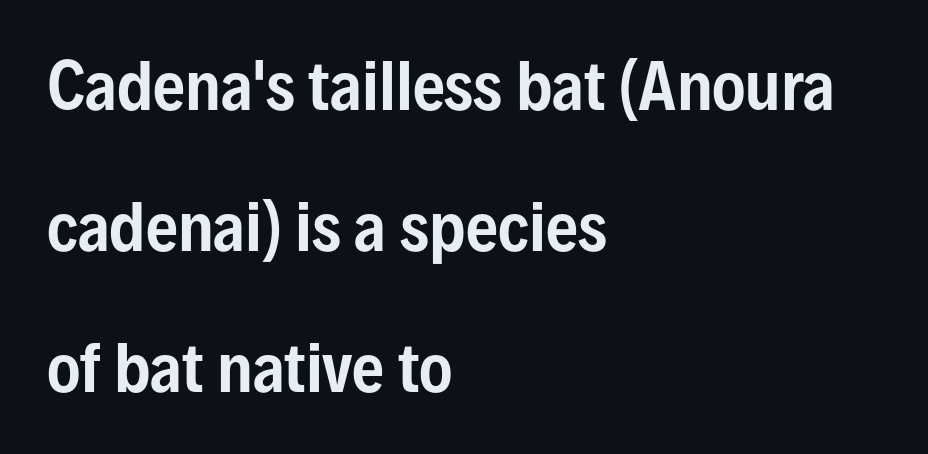
Q: Is the text italic (slanted)? A: No, it is upright.
Q: Is the typeface a serif or a sans-serif typeface? A: Sans-serif.
Q: Is the text underlined? A: No.
Q: How is the paragraph aligned? A: Left-aligned.
Q: Is the spacing between letters normal or unusually wide? A: Normal.
Q: Is the spacing between lines tight, normal or loose? A: Loose.
Q: Width (condensed, normal, or wide)? A: Condensed.
Q: Stroke contrast? A: Low.
Q: x-height? A: Medium.
Q: Monospaced? A: No.
